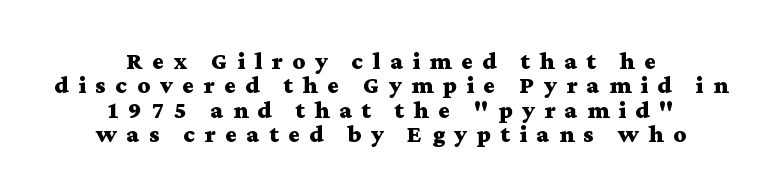
Q: Is the text bold? A: Yes.
Q: Is the text italic (slanted)? A: No, it is upright.
Q: Is the text underlined? A: No.
Q: How is the paragraph aligned? A: Centered.
Q: Is the spacing between letters normal or unusually wide? A: Unusually wide.
Q: Is the spacing between lines tight, normal or loose? A: Tight.
